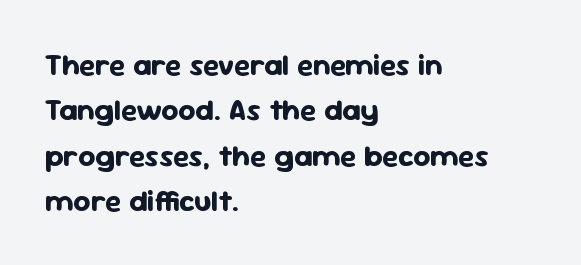
{"serif": "no", "italic": "no", "bold": "yes", "weight": "bold", "width": "normal", "stroke_contrast": "low", "x_height": "medium", "monospaced": "no", "underline": "no", "align": "left", "line_spacing": "normal", "line_spacing_ratio": 1.51, "letter_spacing": "normal", "letter_spacing_em": 0.0, "glyph_px": 30}
